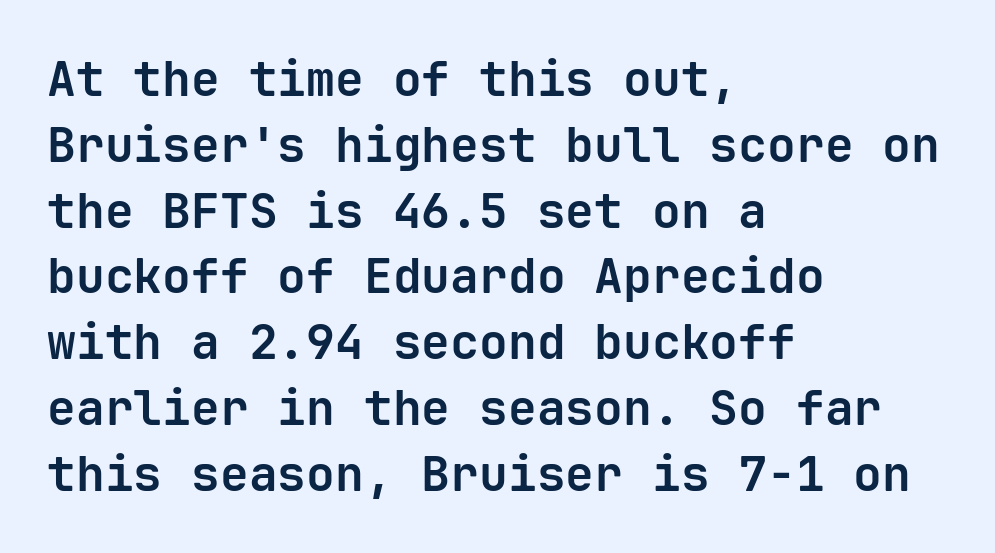
Q: Is the text bold? A: Yes.
Q: Is the text italic (slanted)? A: No, it is upright.
Q: Is the typeface a serif or a sans-serif typeface? A: Sans-serif.
Q: Is the text underlined? A: No.
Q: How is the paragraph aligned? A: Left-aligned.
Q: Is the spacing between letters normal or unusually wide? A: Normal.
Q: Is the spacing between lines tight, normal or loose? A: Normal.
Q: Width (condensed, normal, or wide)? A: Normal.
Q: Stroke contrast? A: Low.
Q: x-height? A: Medium.
Q: Monospaced? A: Yes.
